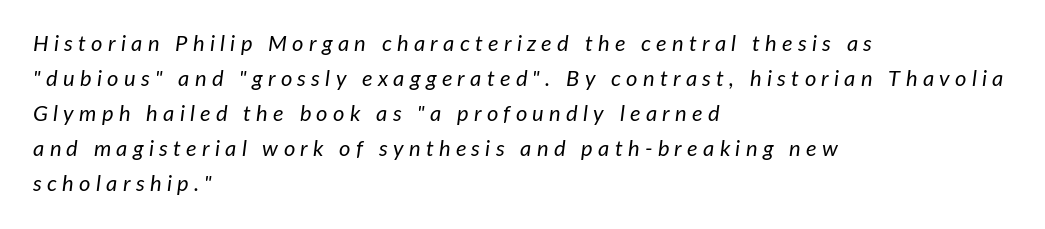
Q: Is the text bold? A: No.
Q: Is the text italic (slanted)? A: Yes, it leans right by about 7 degrees.
Q: Is the text underlined? A: No.
Q: How is the paragraph aligned? A: Left-aligned.
Q: Is the spacing between letters normal or unusually wide? A: Unusually wide.
Q: Is the spacing between lines tight, normal or loose? A: Normal.
